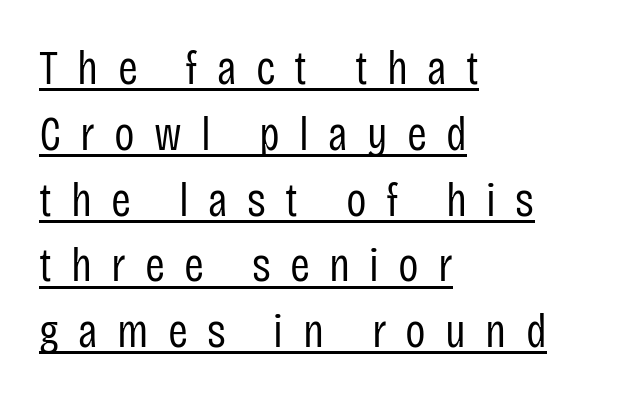
{"serif": "no", "italic": "no", "bold": "no", "weight": "regular", "width": "condensed", "stroke_contrast": "low", "x_height": "large", "monospaced": "no", "underline": "yes", "align": "left", "line_spacing": "normal", "line_spacing_ratio": 1.37, "letter_spacing": "wide", "letter_spacing_em": 0.4, "glyph_px": 48}
